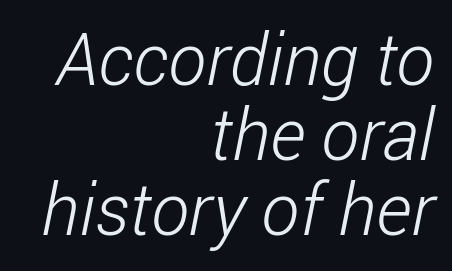
Each new line begins almost immediately beneath the previous one. These lines are composed in type without serifs. The type is set solid horizontally, with unmodified tracking. Underline: absent. Spacing verdict: proportional, widths tailored to each character. Line ends are locked; line starts wander.
